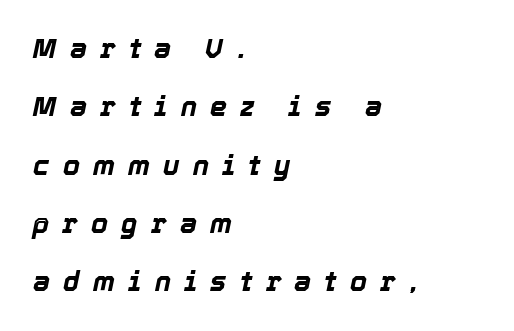
Q: Is the text bold? A: Yes.
Q: Is the text italic (slanted)? A: Yes, it leans right by about 12 degrees.
Q: Is the text underlined? A: No.
Q: How is the paragraph aligned? A: Left-aligned.
Q: Is the spacing between letters normal or unusually wide? A: Unusually wide.
Q: Is the spacing between lines tight, normal or loose? A: Loose.
